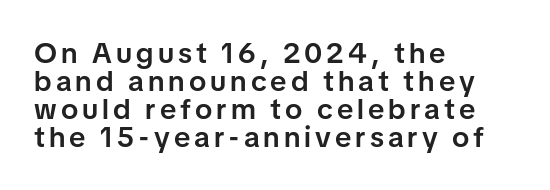
Ordinary non-slanted type is in use. The space between consecutive lines is stingy. The face used here is proportionally spaced, like ordinary book or web type. Every letter is mildly thick-stroked: semibold rather than bold. Reading down the block, your eye returns to a fixed left position each line.
